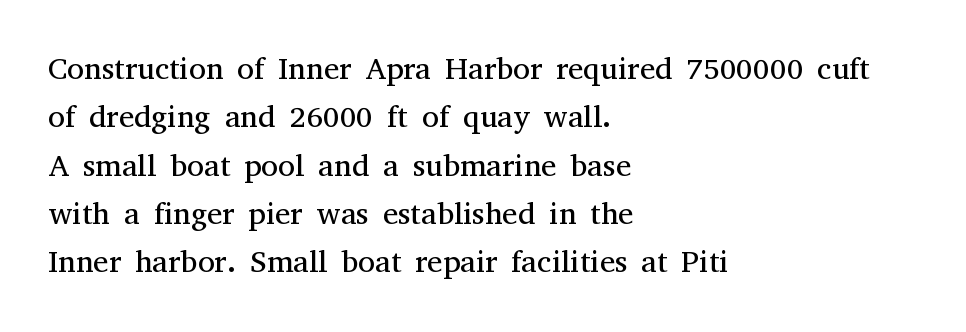
Note the varied advance widths — an 'i' is clearly narrower than an 'm'. The setting favours the left margin, as ordinary paragraphs usually do. The font sits on the lighter half of the weight spectrum, regular included. Ascenders rise straight up at ninety degrees. Examine the stroke ends and you'll spot serifs.
